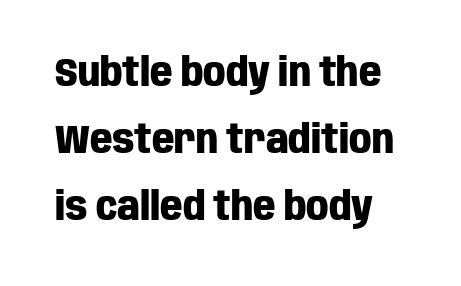
The image shows 39 px heavy, condensed sans-serif type, upright; set line spacing 1.72x, normal letter spacing, not underlined; low stroke contrast and a large x-height.
